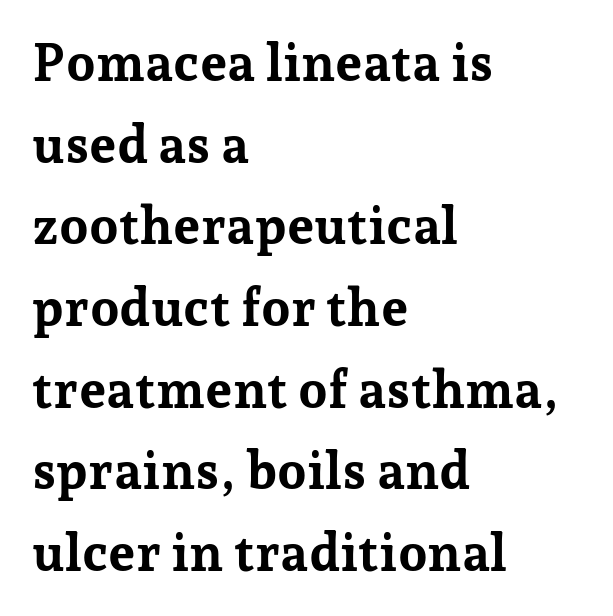
Caption: multi-line text, flush left, ragged right. The text was rendered using a seriffed face with decorative stroke endings. Unlike italic type, these characters show no tilt at all. This sample has the flowing, uneven cadence of proportional lettering.
